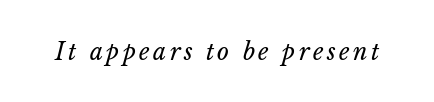
{"italic": "yes", "lean": "right", "slant_degrees": 14, "bold": "no", "underline": "no", "glyph_px": 23}
